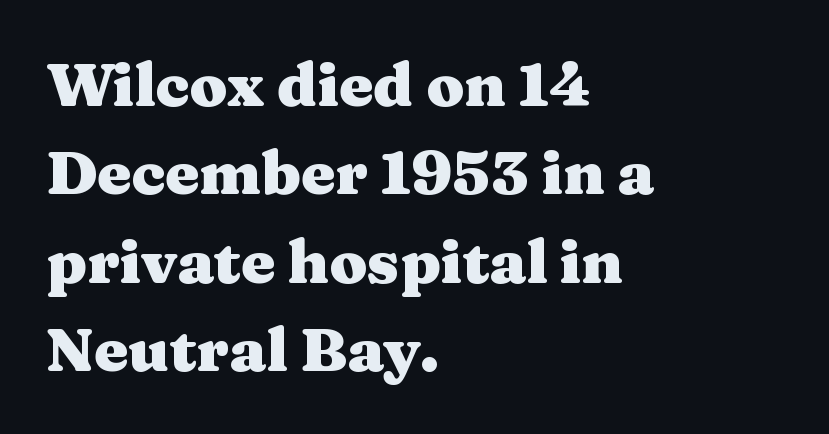
Q: Is the text bold? A: Yes.
Q: Is the text italic (slanted)? A: No, it is upright.
Q: Is the typeface a serif or a sans-serif typeface? A: Serif.
Q: Is the text underlined? A: No.
Q: How is the paragraph aligned? A: Left-aligned.
Q: Is the spacing between letters normal or unusually wide? A: Normal.
Q: Is the spacing between lines tight, normal or loose? A: Normal.
Q: Width (condensed, normal, or wide)? A: Wide.
Q: Stroke contrast? A: Medium.
Q: x-height? A: Medium.
Q: Monospaced? A: No.
